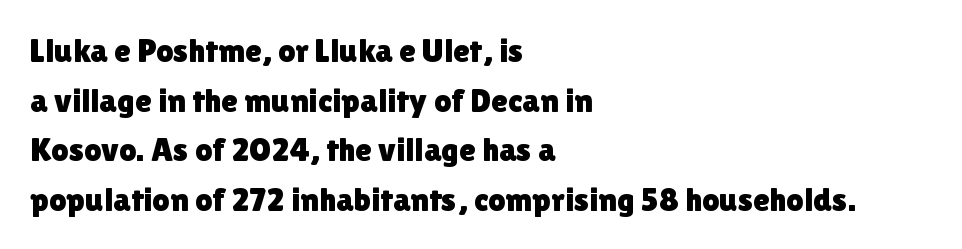
Q: Is the text italic (slanted)? A: No, it is upright.
Q: Is the typeface a serif or a sans-serif typeface? A: Sans-serif.
Q: Is the text underlined? A: No.
Q: How is the paragraph aligned? A: Left-aligned.
Q: Is the spacing between letters normal or unusually wide? A: Normal.
Q: Is the spacing between lines tight, normal or loose? A: Normal.
Q: Width (condensed, normal, or wide)? A: Normal.
Q: x-height? A: Medium.
Q: Monospaced? A: No.
